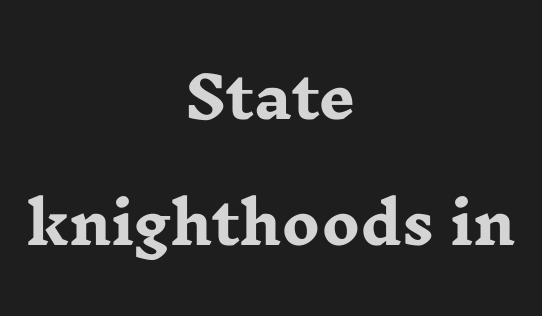
Q: Is the text bold? A: Yes.
Q: Is the text italic (slanted)? A: No, it is upright.
Q: Is the typeface a serif or a sans-serif typeface? A: Serif.
Q: Is the text underlined? A: No.
Q: How is the paragraph aligned? A: Centered.
Q: Is the spacing between letters normal or unusually wide? A: Normal.
Q: Is the spacing between lines tight, normal or loose? A: Loose.
Q: Width (condensed, normal, or wide)? A: Wide.
Q: Stroke contrast? A: Low.
Q: x-height? A: Medium.
Q: Monospaced? A: No.
